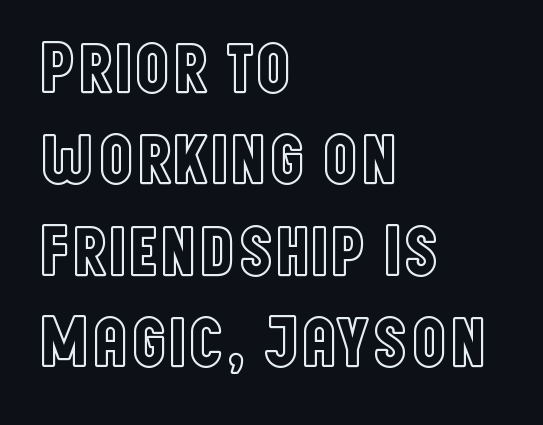
The image shows 72 px condensed type, upright; set left-aligned, normal line spacing (1.27x), normal letter spacing, not underlined; a large x-height.
